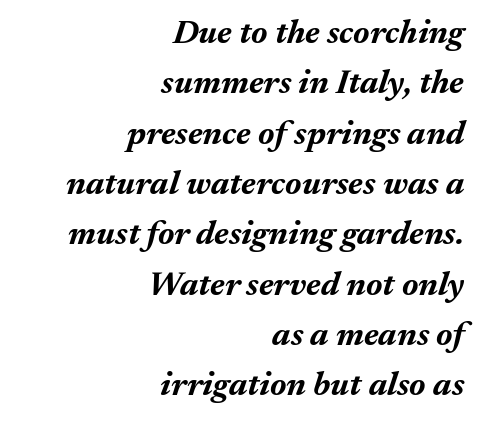
{"italic": "yes", "lean": "right", "slant_degrees": 17, "bold": "yes", "weight": "bold", "width": "normal", "stroke_contrast": "medium", "x_height": "medium", "monospaced": "no", "underline": "no", "align": "right", "line_spacing": "normal", "line_spacing_ratio": 1.48, "letter_spacing": "normal", "letter_spacing_em": 0.0, "glyph_px": 34}
